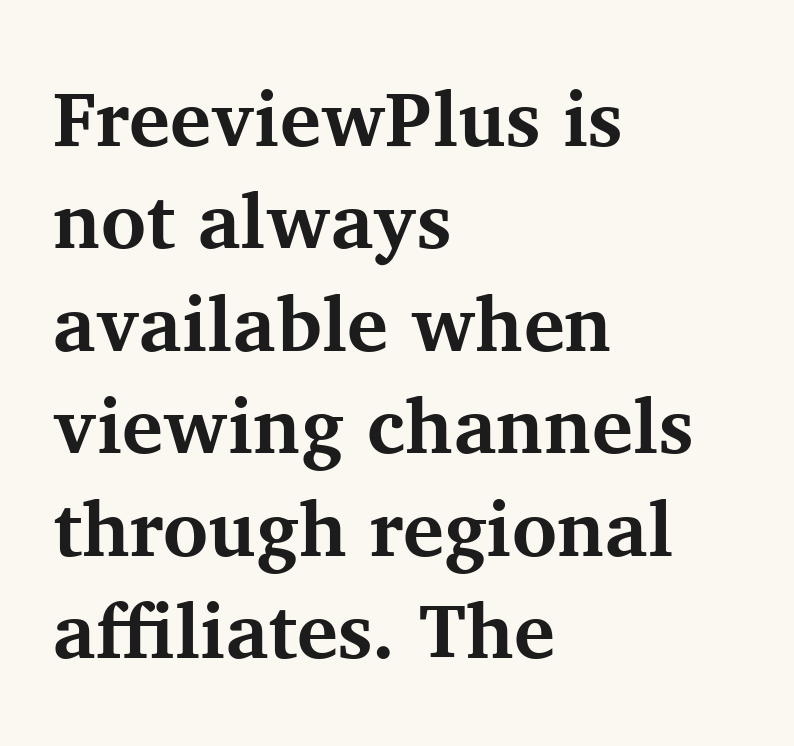
{"serif": "yes", "italic": "no", "bold": "yes", "weight": "bold", "width": "normal", "stroke_contrast": "medium", "x_height": "medium", "monospaced": "no", "underline": "no", "align": "left", "line_spacing": "normal", "line_spacing_ratio": 1.33, "letter_spacing": "normal", "letter_spacing_em": 0.0, "glyph_px": 77}
